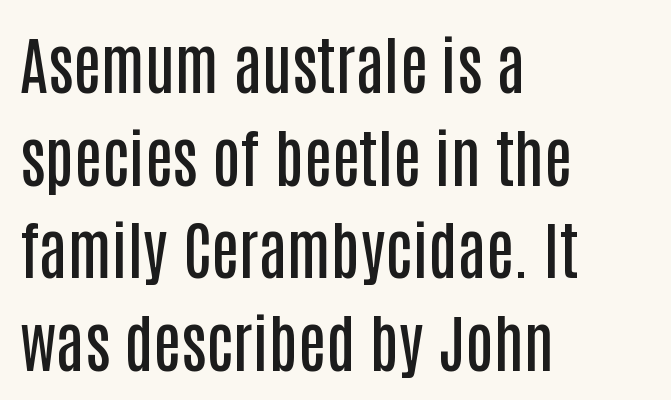
{"serif": "no", "italic": "no", "bold": "semi", "weight": "semibold", "width": "condensed", "stroke_contrast": "low", "x_height": "large", "monospaced": "no", "underline": "no", "align": "left", "line_spacing": "normal", "line_spacing_ratio": 1.47, "letter_spacing": "normal", "letter_spacing_em": 0.0, "glyph_px": 63}
